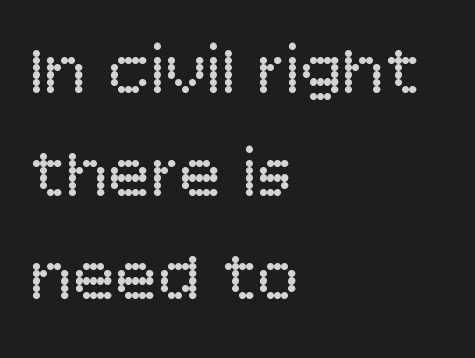
{"serif": "no", "italic": "no", "bold": "no", "weight": "regular", "width": "normal", "stroke_contrast": "low", "x_height": "large", "monospaced": "no", "underline": "no", "align": "left", "line_spacing": "normal", "line_spacing_ratio": 1.45, "letter_spacing": "normal", "letter_spacing_em": 0.0, "glyph_px": 71}
